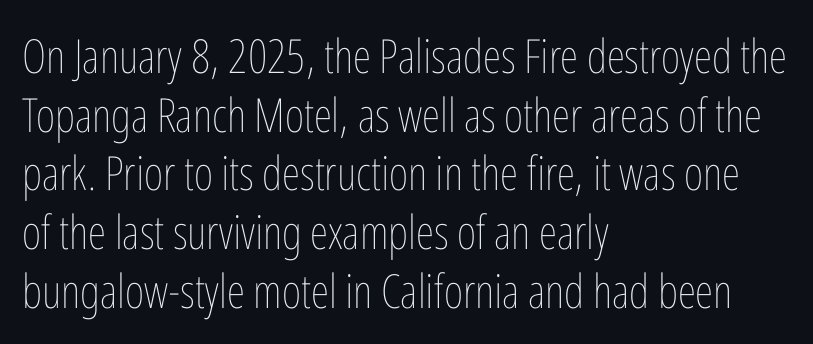
The image shows 47 px thin, condensed type, upright; set left-aligned, normal line spacing (1.25x), normal letter spacing, not underlined; low stroke contrast and a medium x-height.
